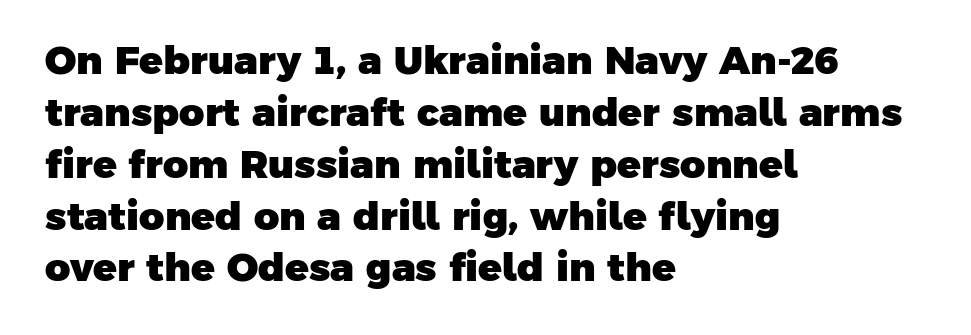
Each letter keeps its own natural width here, so spacing adapts to shape. These lines keep a tight, regular rhythm from letter to letter. The designer left line spacing at the default. The setting favours the left margin, as ordinary paragraphs usually do. I'd describe the lettering as bold — thick and assertive.
